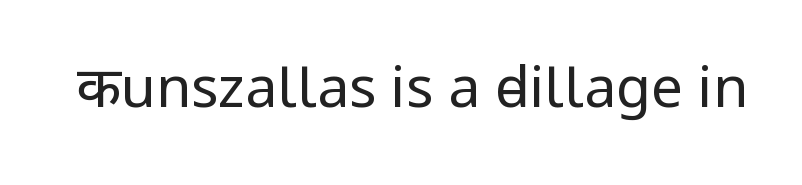
The image shows 57 px regular-weight, condensed sans-serif type, upright; set normal letter spacing, not underlined; low stroke contrast.
